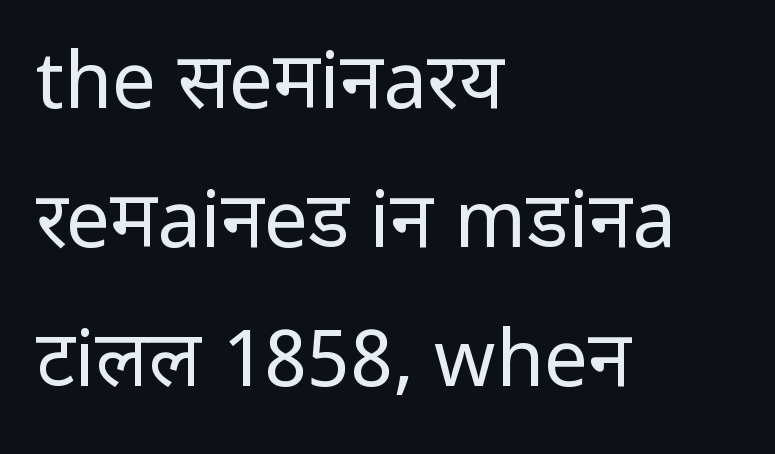
The image shows 78 px regular-weight, condensed sans-serif type, upright; set left-aligned, line spacing 1.78x, normal letter spacing, not underlined; low stroke contrast.
